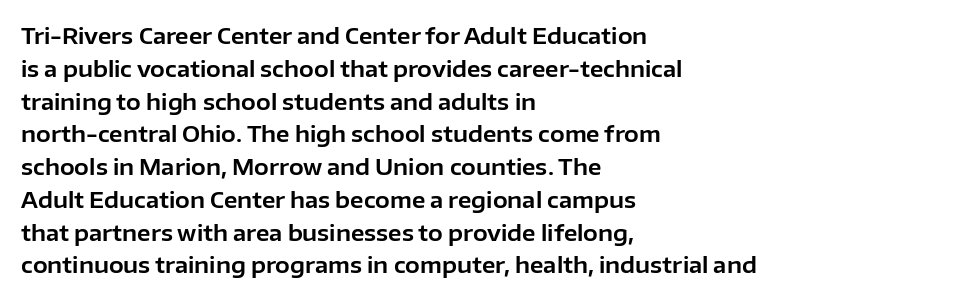
Q: Is the text italic (slanted)? A: No, it is upright.
Q: Is the text underlined? A: No.
Q: How is the paragraph aligned? A: Left-aligned.
Q: Is the spacing between letters normal or unusually wide? A: Normal.
Q: Is the spacing between lines tight, normal or loose? A: Normal.
